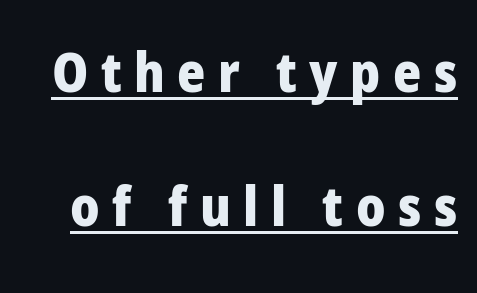
{"serif": "no", "italic": "no", "bold": "yes", "weight": "heavy", "width": "normal", "stroke_contrast": "low", "x_height": "medium", "monospaced": "no", "underline": "yes", "line_spacing": "loose", "line_spacing_ratio": 2.48, "letter_spacing": "wide", "letter_spacing_em": 0.23, "glyph_px": 54}
